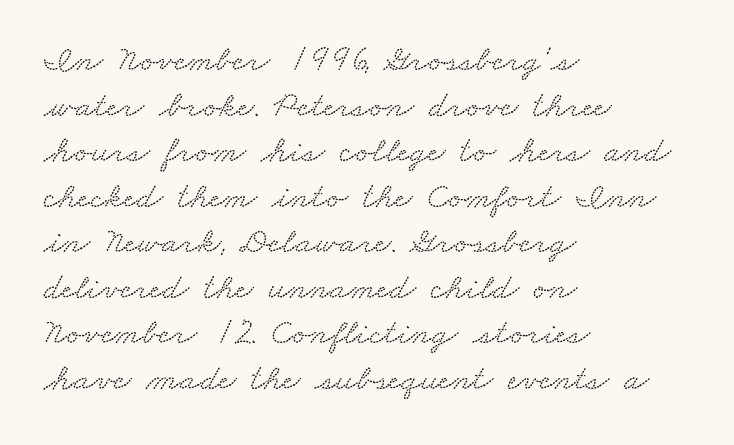
Q: Is the typeface a serif or a sans-serif typeface? A: Serif.
Q: Is the text underlined? A: No.
Q: How is the paragraph aligned? A: Left-aligned.
Q: Is the spacing between letters normal or unusually wide? A: Normal.
Q: Width (condensed, normal, or wide)? A: Wide.
Q: Stroke contrast? A: Medium.
Q: x-height? A: Small.
Q: Monospaced? A: No.
